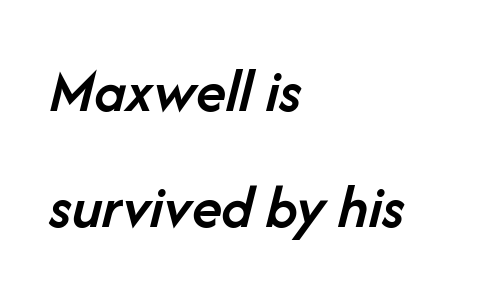
The image shows 62 px semibold type, italic (leaning right); set left-aligned, line spacing 1.87x, normal letter spacing, not underlined; low stroke contrast and a medium x-height.
